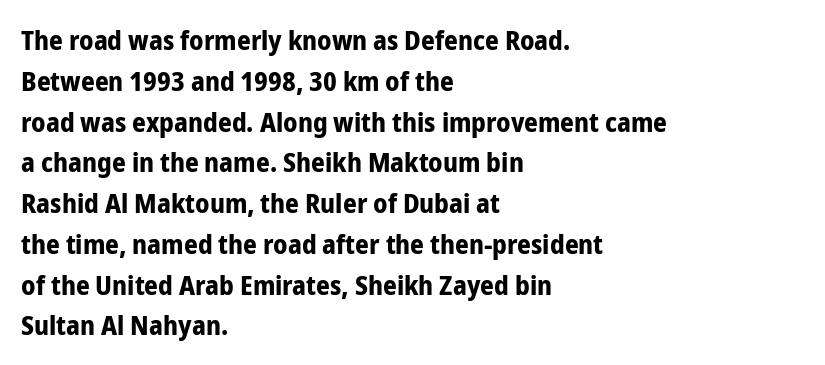
The image shows 27 px bold type, upright; set left-aligned, normal line spacing (1.51x), normal letter spacing, not underlined.
